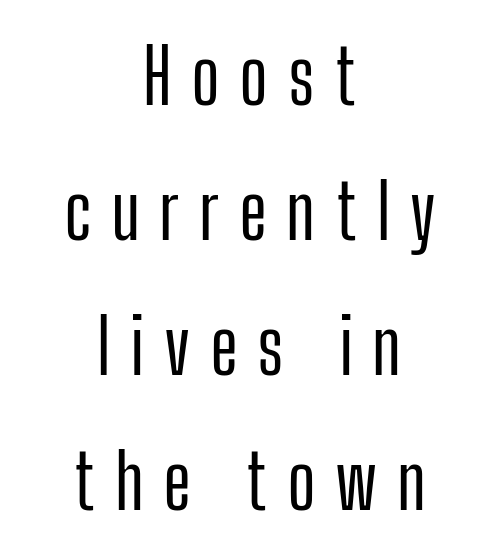
The image shows 75 px condensed sans-serif type, upright; set centered, line spacing 1.8x, unusually wide letter spacing (+0.26 em), not underlined; low stroke contrast and a medium x-height.
